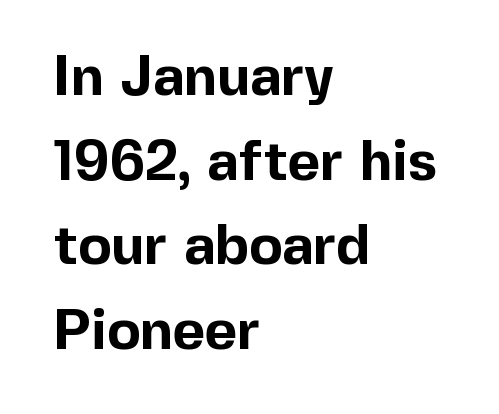
{"serif": "no", "italic": "no", "bold": "yes", "weight": "bold", "width": "normal", "x_height": "medium", "monospaced": "no", "underline": "no", "align": "left", "line_spacing": "normal", "line_spacing_ratio": 1.51, "letter_spacing": "normal", "letter_spacing_em": 0.0, "glyph_px": 56}
